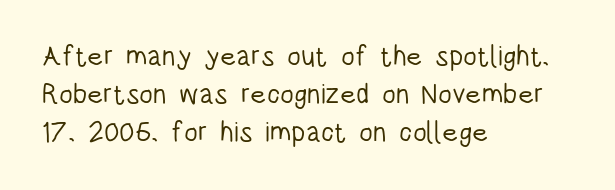
Stems here are at most as thick as an everyday book face. A typesetter would call this proportional, since set widths differ per character. Beneath every word, the page is bare. Honestly, the letter spacing is just normal — you wouldn't notice it. Rendered with straight, roman letterforms.
